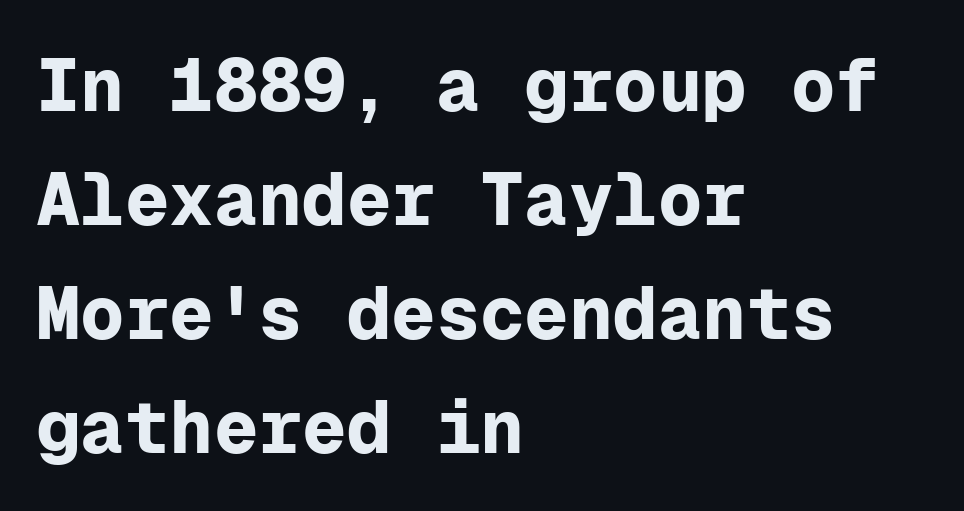
Q: Is the text bold? A: Yes.
Q: Is the text italic (slanted)? A: No, it is upright.
Q: Is the typeface a serif or a sans-serif typeface? A: Sans-serif.
Q: Is the text underlined? A: No.
Q: How is the paragraph aligned? A: Left-aligned.
Q: Is the spacing between letters normal or unusually wide? A: Normal.
Q: Is the spacing between lines tight, normal or loose? A: Normal.
Q: Width (condensed, normal, or wide)? A: Normal.
Q: Stroke contrast? A: Low.
Q: x-height? A: Medium.
Q: Monospaced? A: Yes.
